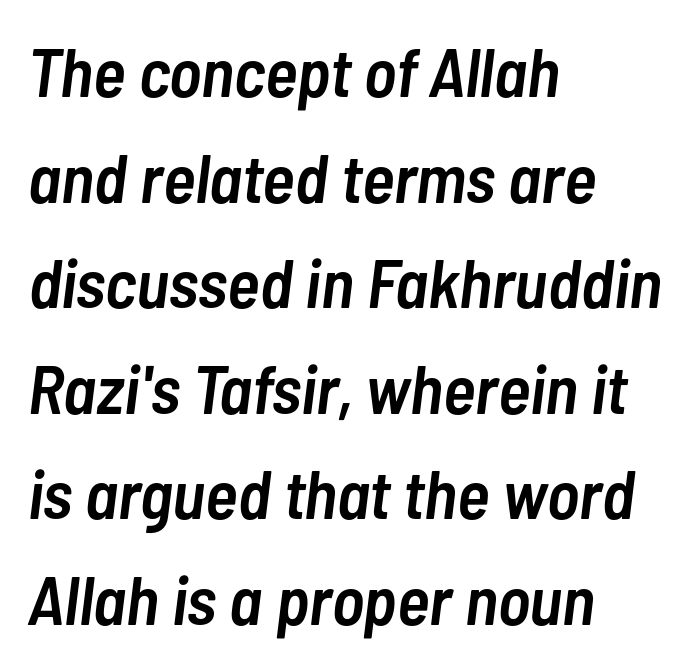
The rag falls on the right side of this text block. The rendering applies a slant to the glyphs. The line-height multiplier appears to be the usual default. This is the in-between weight designers call semibold or demi.
